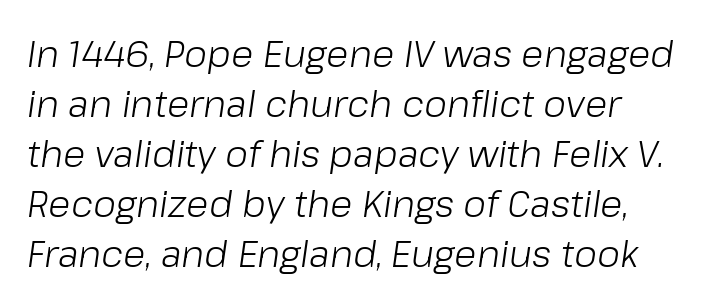
The image shows 37 px light type, italic (leaning right); set left-aligned, normal line spacing (1.35x), normal letter spacing, not underlined; low stroke contrast and a medium x-height.
